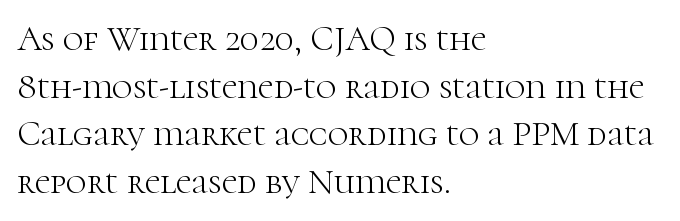
Typeset ragged right — the left edge is the straight one. On a weight scale, this lands at 450 or below. The font's upright variant was chosen for this text. One glance says typical: line gaps are just what's usual.
